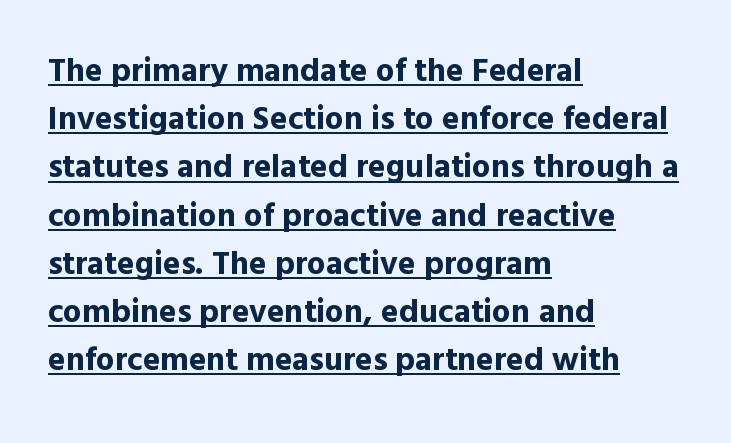
The words here are underlined. Does the lettering tilt? It doesn't — this is upright. Regarding leading, the lines here are spaced in the standard way. Every letter is thick-stroked: bold, no question.
